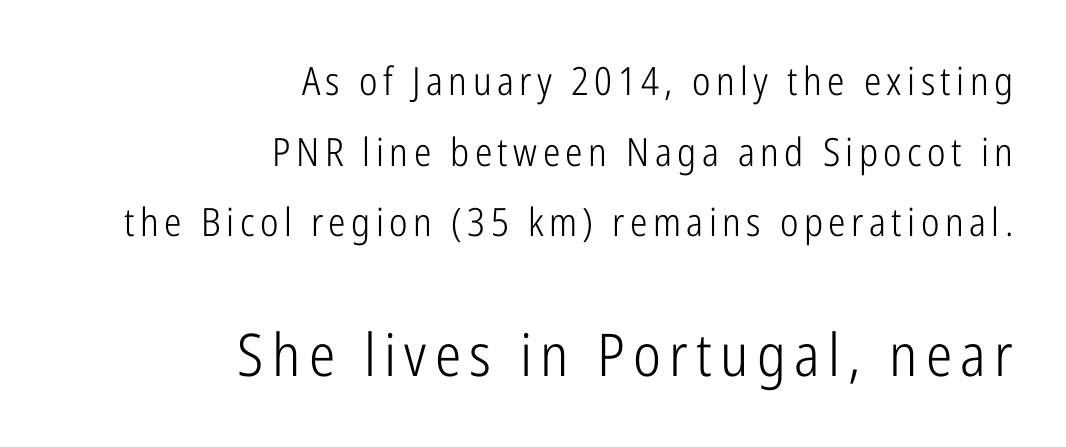
Posture: vertical. The more generous point size was reserved for the lower chunk. Is this a sans? Yes — the strokes have no serifs. The rendering anchors every line to the right-hand side. You could not count columns in this text — the font is proportionally spaced.
